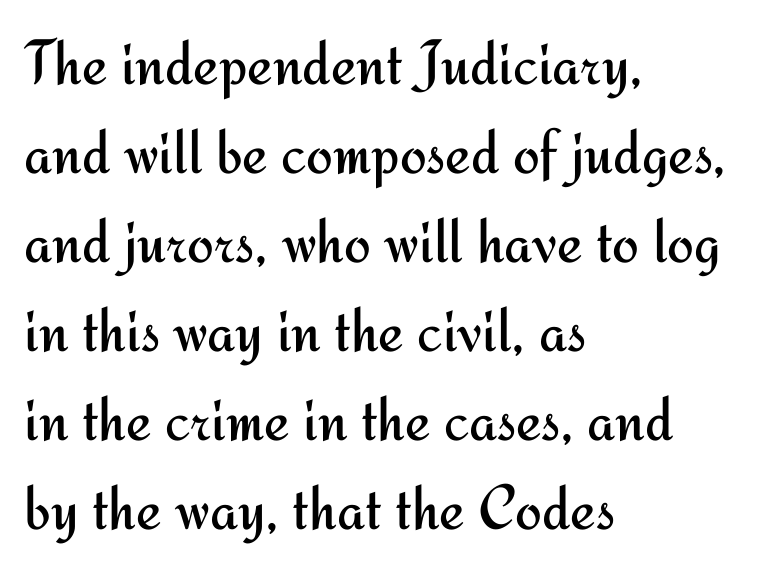
The typeface chosen for these lines omits serifs. The area under the type is left untouched. Which margin do the lines hug? The left one — the right edge is uneven. You could not count columns in this text — the font is proportionally spaced. Nope, not italic — everything's standing straight. The line-height multiplier appears to be the usual default.
